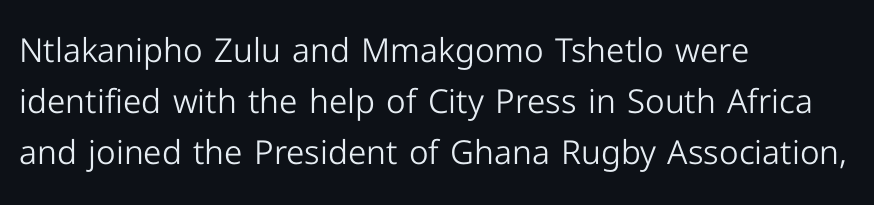
The image shows 33 px light sans-serif type, upright; set left-aligned, normal line spacing (1.55x), normal letter spacing, not underlined; low stroke contrast and a medium x-height.
